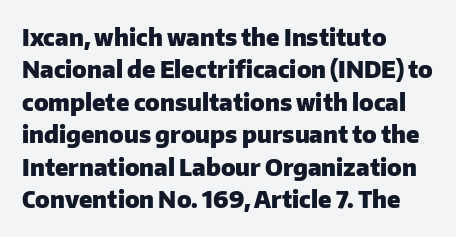
The image shows 23 px bold type, upright; set left-aligned, normal line spacing (1.41x), normal letter spacing, not underlined.
